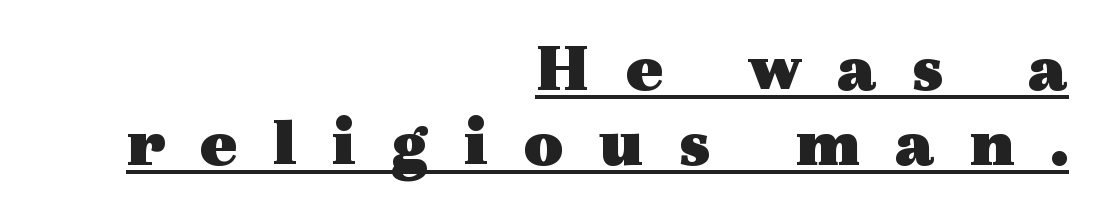
Notice how descenders almost collide with the ascenders below — that's tight leading. Does the copy run flush right? Yes — the right margin is perfectly even. Spacing verdict: proportional, widths tailored to each character. This is heavy type, rendered in bold.
